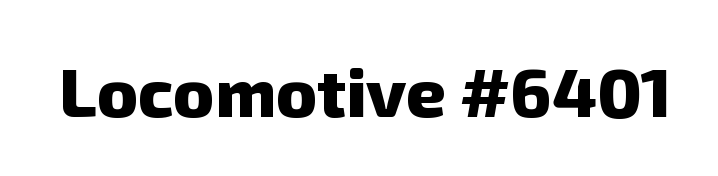
The image shows 69 px heavy sans-serif type; set normal letter spacing, not underlined; low stroke contrast and a medium x-height.
